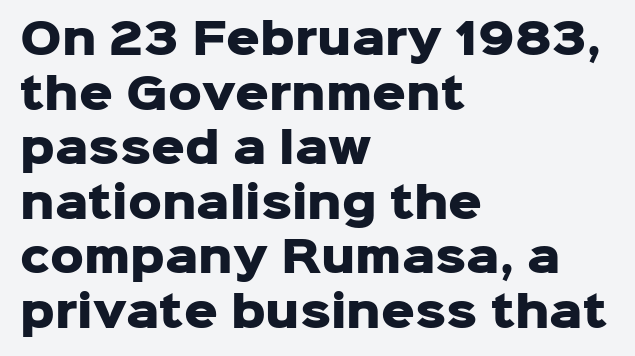
{"serif": "no", "italic": "no", "bold": "yes", "weight": "heavy", "width": "normal", "stroke_contrast": "low", "x_height": "medium", "monospaced": "no", "underline": "no", "align": "left", "line_spacing": "normal", "line_spacing_ratio": 1.3, "letter_spacing": "normal", "letter_spacing_em": 0.0, "glyph_px": 42}
